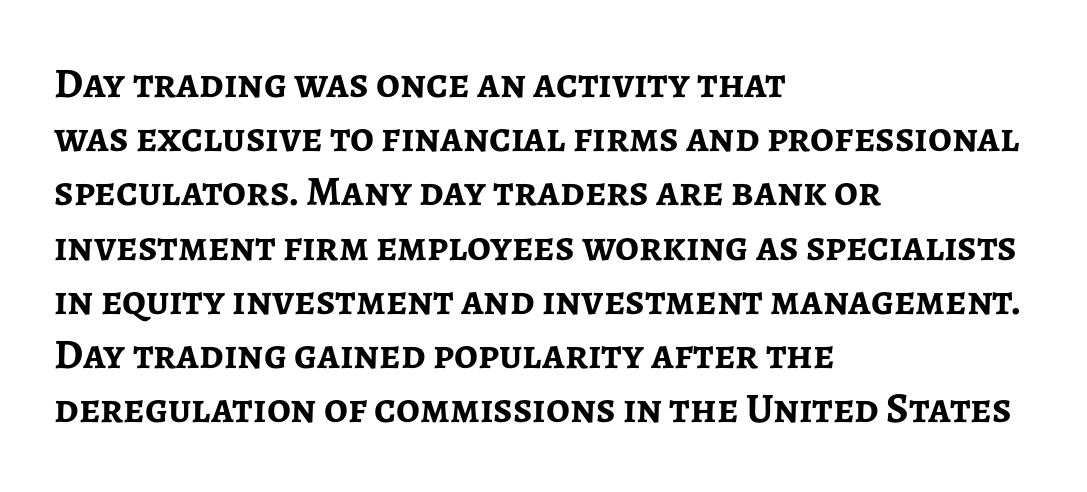
Is this a sans? Yes — the strokes have no serifs. Bold? Absolutely — the strokes are thick and heavy. The specimen reads as upright at a glance. Character widths vary here, with narrow letters taking less room than wide ones.
